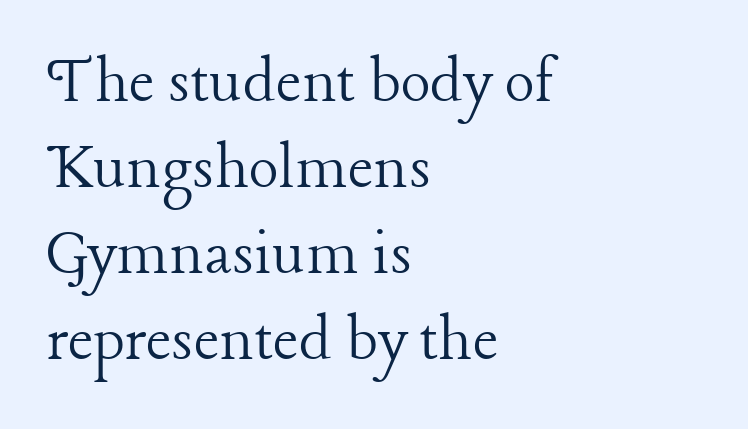
Q: Is the text bold? A: No.
Q: Is the text italic (slanted)? A: No, it is upright.
Q: Is the typeface a serif or a sans-serif typeface? A: Serif.
Q: Is the text underlined? A: No.
Q: How is the paragraph aligned? A: Left-aligned.
Q: Is the spacing between letters normal or unusually wide? A: Normal.
Q: Width (condensed, normal, or wide)? A: Normal.
Q: Stroke contrast? A: Low.
Q: x-height? A: Medium.
Q: Monospaced? A: No.
